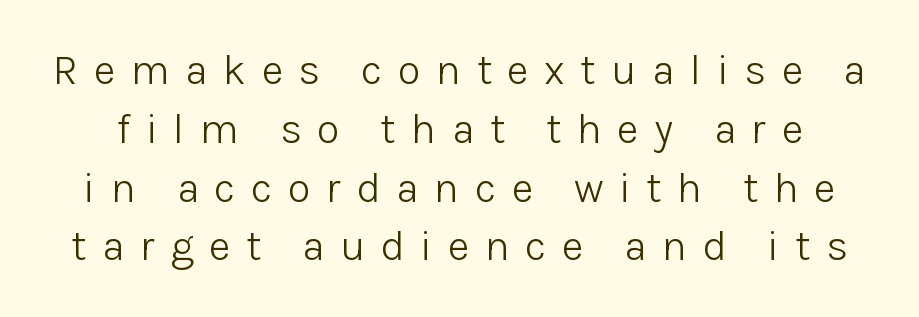
The image shows 42 px light sans-serif type, upright; set normal line spacing (1.4x), unusually wide letter spacing (+0.37 em), not underlined; low stroke contrast and a medium x-height.
